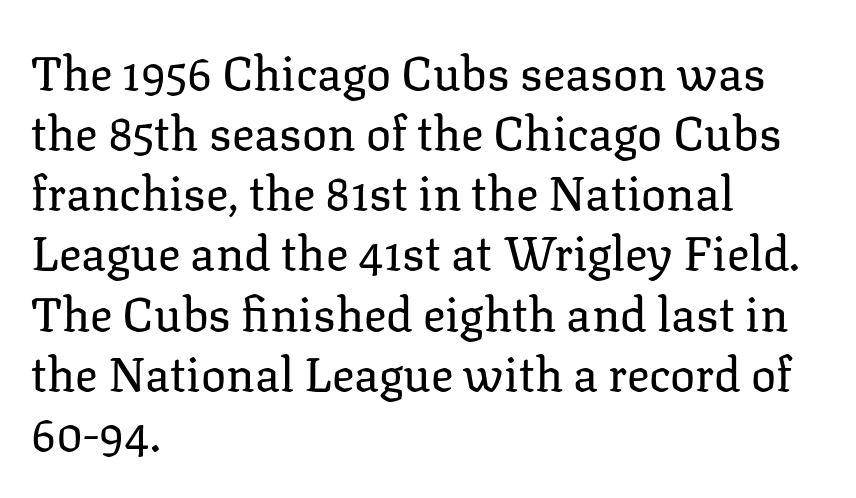
The image shows 47 px regular-weight serif type, upright; set left-aligned, normal line spacing (1.28x), normal letter spacing, not underlined; low stroke contrast and a medium x-height.
